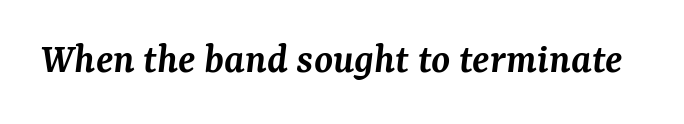
The image shows 43 px semibold serif type, italic (leaning right); set normal letter spacing, not underlined; medium stroke contrast and a medium x-height.
